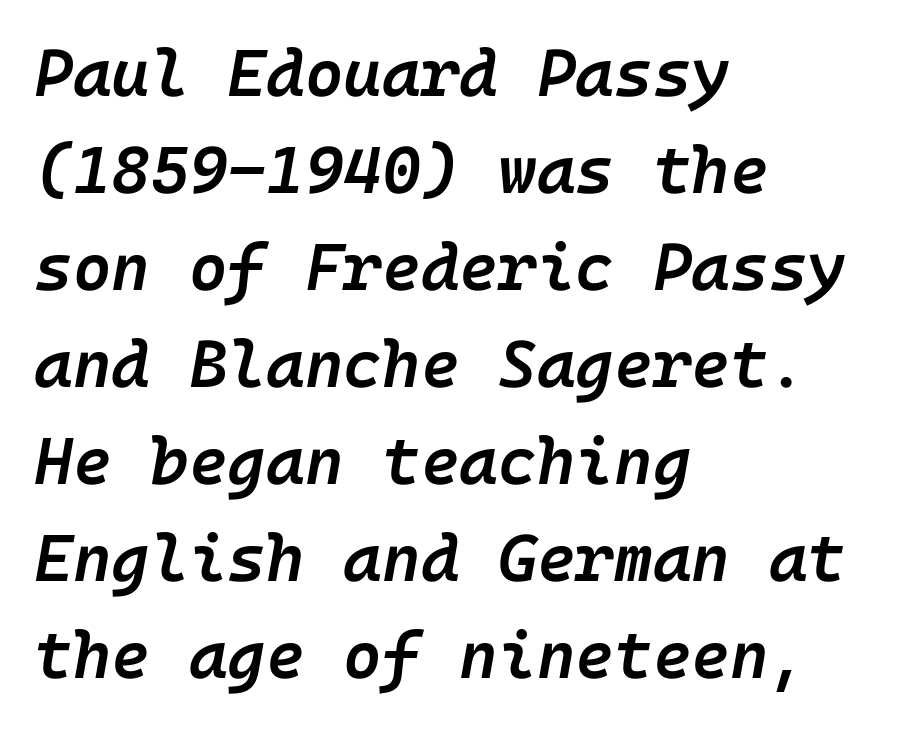
Q: Is the text bold? A: Semi-bold.
Q: Is the text italic (slanted)? A: Yes, it leans right by about 10 degrees.
Q: Is the text underlined? A: No.
Q: How is the paragraph aligned? A: Left-aligned.
Q: Is the spacing between letters normal or unusually wide? A: Normal.
Q: Is the spacing between lines tight, normal or loose? A: Normal.
Q: Width (condensed, normal, or wide)? A: Normal.
Q: Stroke contrast? A: Low.
Q: x-height? A: Medium.
